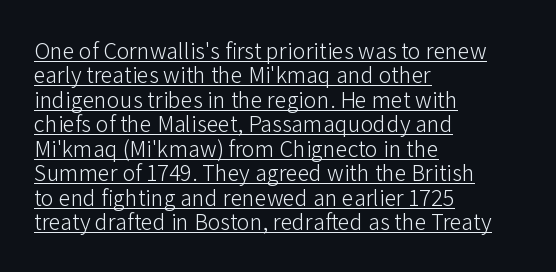
The image shows 24 px text type, upright; set left-aligned, tight line spacing (1.02x), normal letter spacing, underlined.
